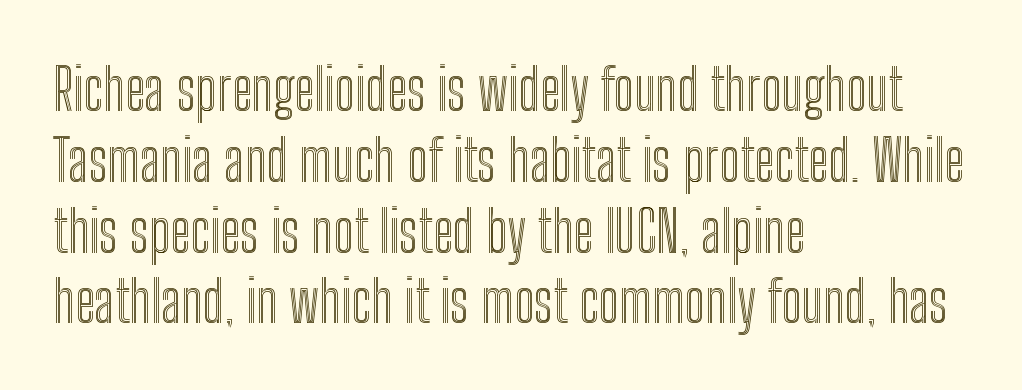
{"italic": "no", "width": "condensed", "x_height": "medium", "monospaced": "no", "underline": "no", "align": "left", "line_spacing_ratio": 1.22, "letter_spacing": "normal", "letter_spacing_em": 0.0, "glyph_px": 58}
